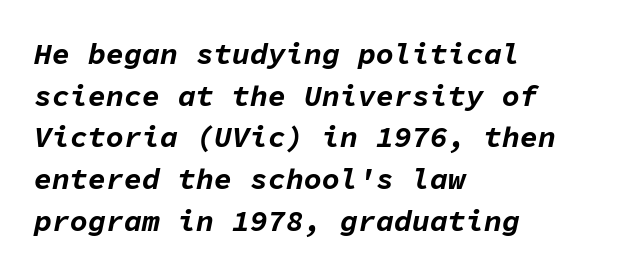
Q: Is the text bold? A: Yes.
Q: Is the text italic (slanted)? A: Yes, it leans right by about 11 degrees.
Q: Is the text underlined? A: No.
Q: How is the paragraph aligned? A: Left-aligned.
Q: Is the spacing between letters normal or unusually wide? A: Normal.
Q: Is the spacing between lines tight, normal or loose? A: Normal.
Q: Width (condensed, normal, or wide)? A: Normal.
Q: Stroke contrast? A: Low.
Q: x-height? A: Medium.
Q: Monospaced? A: Yes.
